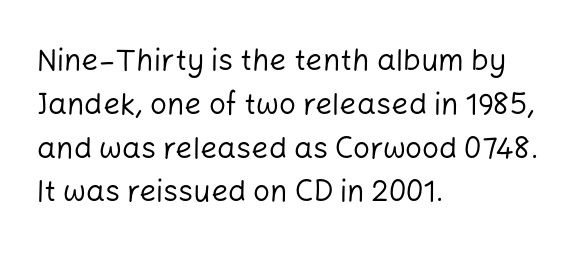
The lines are quadded left. The letters advance in unequal steps, a hallmark of proportional type. Tracking value appears to be zero — textbook default spacing. Compared with a typical body face, this is equally light or lighter still. Tall strokes in this sample are plumb rather than angled.
